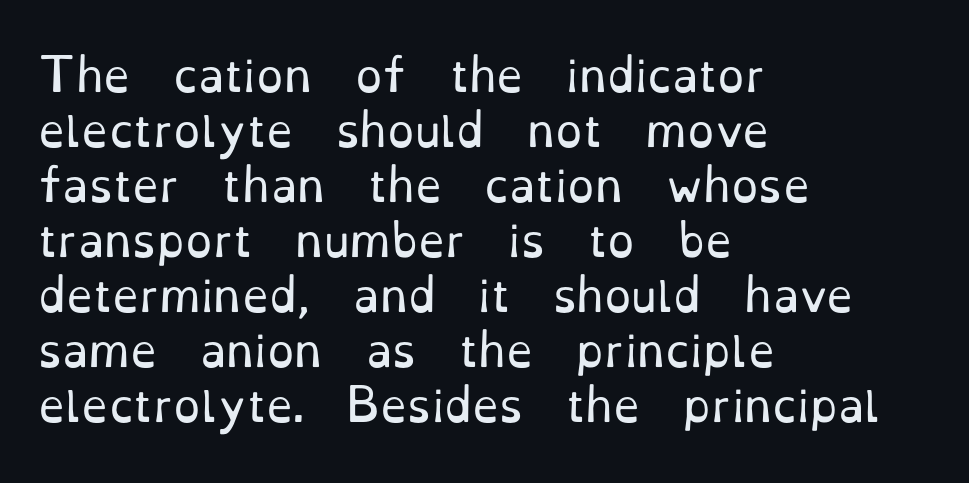
The image shows 43 px regular-weight type, upright; set left-aligned, normal line spacing (1.28x), normal letter spacing, not underlined; low stroke contrast and a small x-height.
